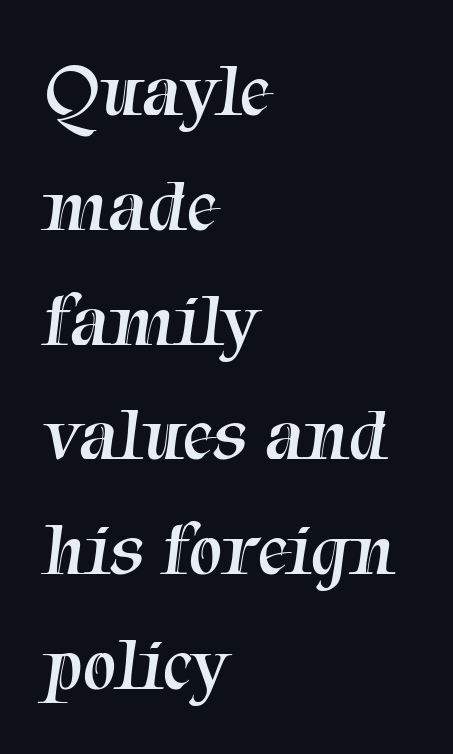
{"serif": "yes", "bold": "no", "weight": "regular", "width": "normal", "stroke_contrast": "medium", "x_height": "medium", "monospaced": "no", "underline": "no", "align": "left", "line_spacing": "normal", "line_spacing_ratio": 1.51, "letter_spacing": "normal", "letter_spacing_em": 0.0, "glyph_px": 76}
